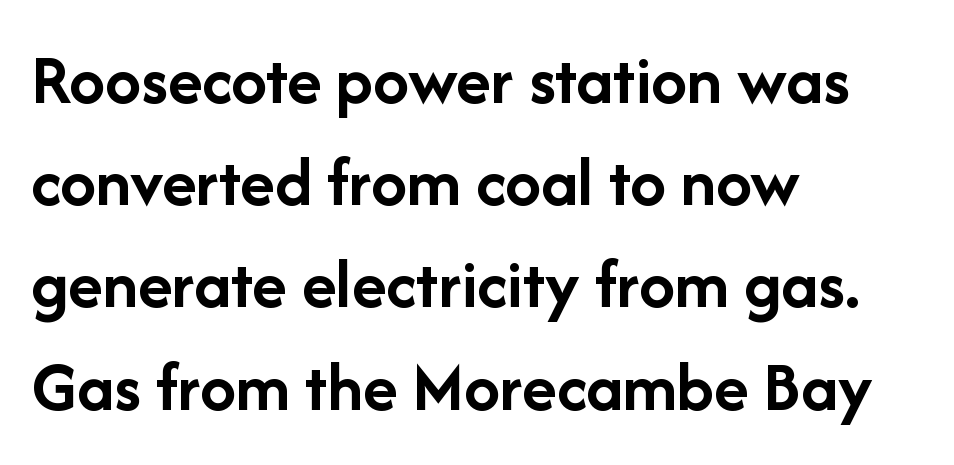
The image shows 72 px semibold sans-serif type, upright; set left-aligned, normal line spacing (1.42x), normal letter spacing, not underlined; low stroke contrast and a medium x-height.
